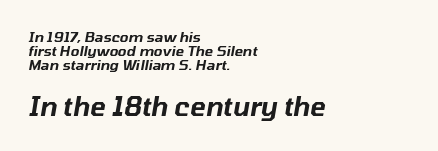
{"italic": "yes", "lean": "right", "slant_degrees": 10, "underline": "no", "align": "left", "line_spacing": "tight", "line_spacing_ratio": 0.99, "letter_spacing": "normal", "letter_spacing_em": 0.0, "larger_block": "second", "size_ratio": 1.86, "glyph_px": 26}
